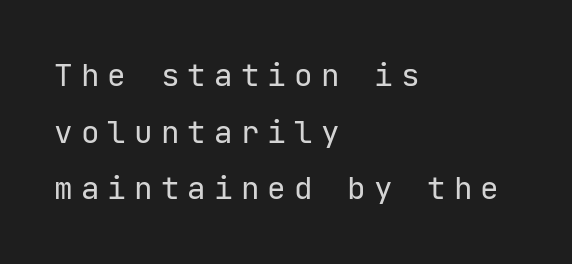
Vertical strokes here are truly vertical. The baseline area is clear. Is the type heavy? It reads as light-to-regular instead. Line beginnings align vertically; line endings do not. The face used here is a sans, in the tradition of grotesques and geometrics.
